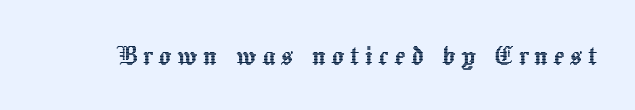
{"italic": "no", "width": "normal", "x_height": "medium", "monospaced": "no", "underline": "no", "glyph_px": 33}
